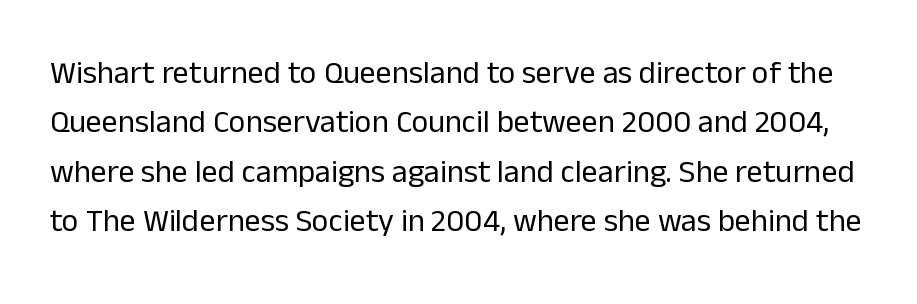
{"serif": "no", "italic": "no", "bold": "no", "weight": "regular", "width": "normal", "stroke_contrast": "low", "x_height": "medium", "monospaced": "no", "underline": "no", "line_spacing": "normal", "line_spacing_ratio": 1.54, "letter_spacing": "normal", "letter_spacing_em": 0.0, "glyph_px": 32}
